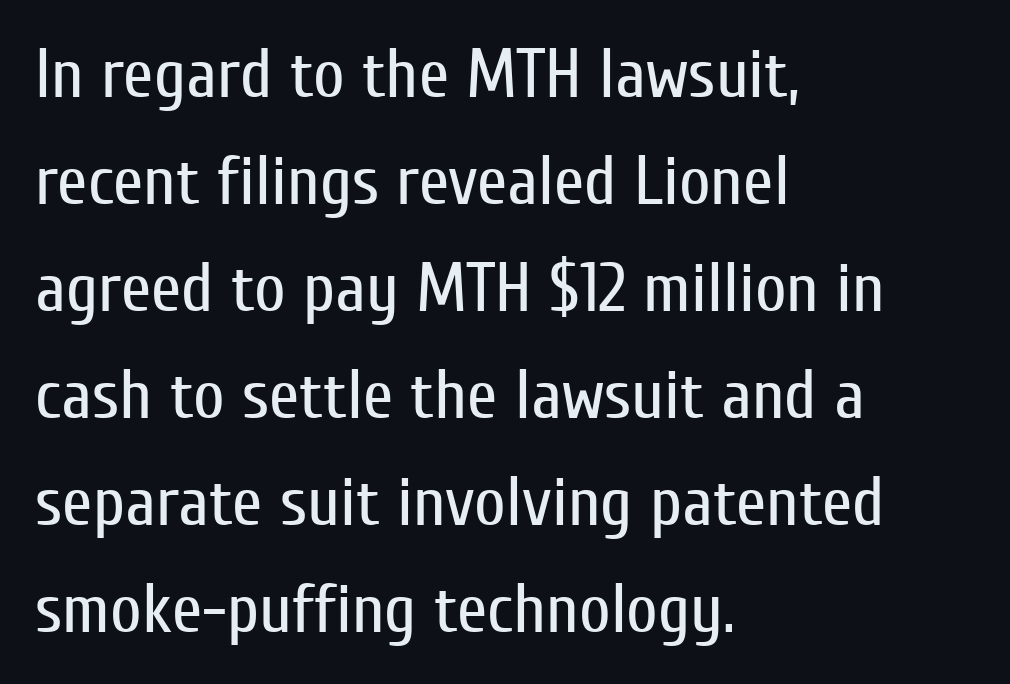
The font is comparable to plain body text, perhaps lighter. You can tell from the bare stems that sans-serif type was used. The type sits square on the baseline with zero lean. Proportional: the letters do not fall into vertical columns. The space directly below the letters is spotless. One glance says typical: line gaps are just what's usual.
